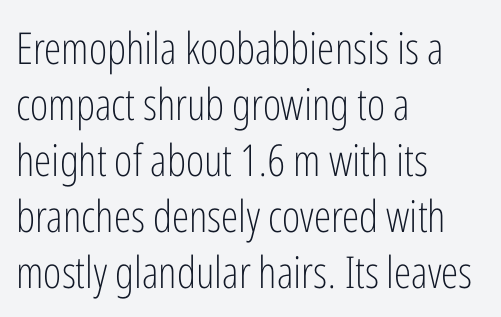
Here the glyphs are tracked normally, forming tight word shapes. The passage shown is not bold in any degree. Every stem runs plumb, perpendicular to the baseline. The space directly below the letters is spotless.
